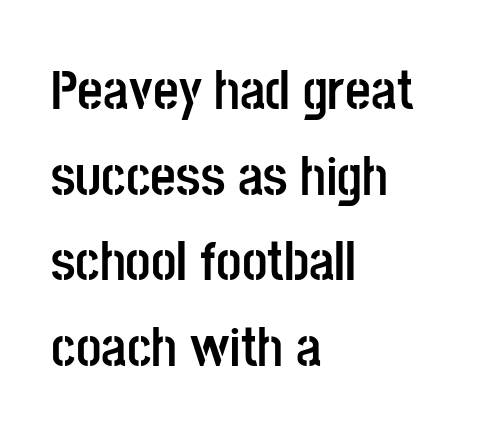
The passage shown is typed in a proportional face where columns would drift. Are there feet on the stems? There aren't — it's a sans. Horizontal alignment here is leftward, the default for most running prose. In terms of weight, the rendering is a true, heavy bold.
